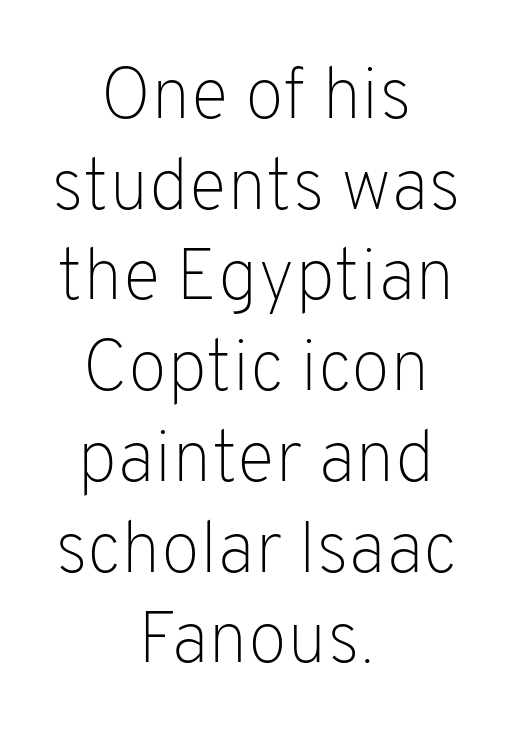
Tracking value appears to be zero — textbook default spacing. Ascenders rise straight up at ninety degrees. The compositor balanced each line on the midline. The rendering uses natural spacing where letterforms have individual widths.
